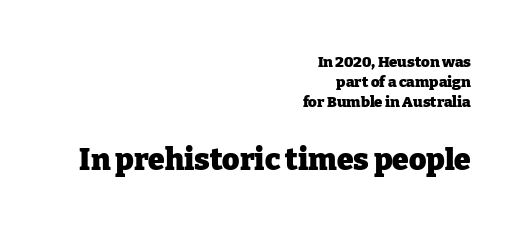
{"serif": "yes", "italic": "no", "bold": "yes", "weight": "heavy", "width": "normal", "stroke_contrast": "low", "x_height": "medium", "monospaced": "no", "underline": "no", "align": "right", "line_spacing": "normal", "line_spacing_ratio": 1.34, "letter_spacing": "normal", "letter_spacing_em": 0.0, "larger_block": "second", "size_ratio": 2.0, "glyph_px": 30}
